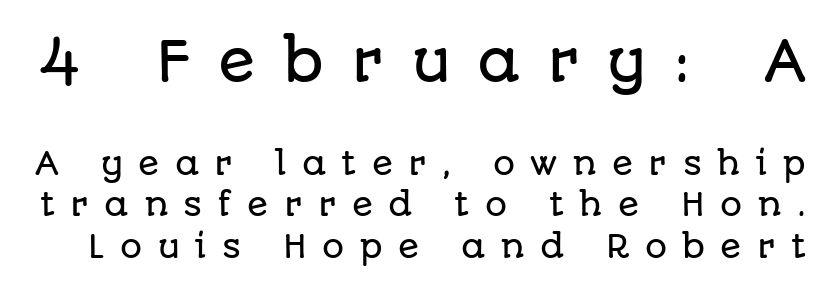
The image shows 55 px sans-serif type, upright; set normal line spacing (1.33x), unusually wide letter spacing (+0.49 em), not underlined; the first (top) block is 1.77x larger; low stroke contrast and a large x-height.
